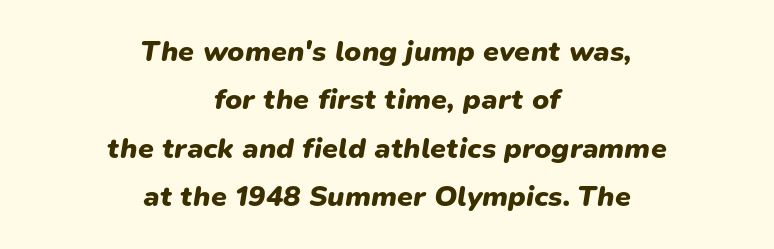
The specimen reads as italic at a glance. Decoration check: the copy has no underline. Does the copy run flush right? No — it is centered line by line. You could not count columns in this text — the font is proportionally spaced. The rendering uses a bold face; every stroke is thick and dark.
